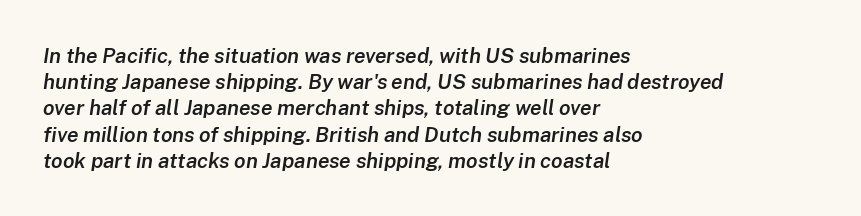
Q: Is the text bold? A: Semi-bold.
Q: Is the text italic (slanted)? A: Yes, it leans right by about 8 degrees.
Q: Is the text underlined? A: No.
Q: How is the paragraph aligned? A: Left-aligned.
Q: Is the spacing between letters normal or unusually wide? A: Normal.
Q: Is the spacing between lines tight, normal or loose? A: Normal.
